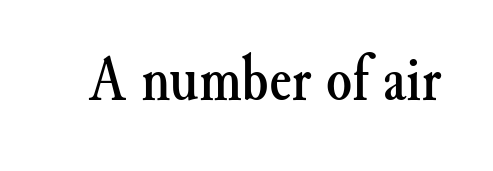
The glyphs are unaccompanied by any horizontal stroke below them. Examine the stroke ends and you'll spot serifs. In terms of posture, this sample is upright. Looks like regular typesetting: each glyph gets only the width it needs.
